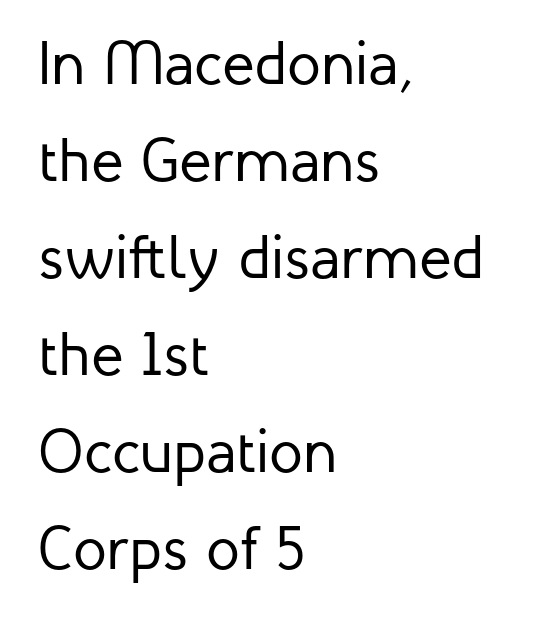
Q: Is the text bold? A: No.
Q: Is the text italic (slanted)? A: No, it is upright.
Q: Is the typeface a serif or a sans-serif typeface? A: Sans-serif.
Q: Is the text underlined? A: No.
Q: How is the paragraph aligned? A: Left-aligned.
Q: Is the spacing between letters normal or unusually wide? A: Normal.
Q: Is the spacing between lines tight, normal or loose? A: Normal.
Q: Width (condensed, normal, or wide)? A: Normal.
Q: Stroke contrast? A: Low.
Q: x-height? A: Medium.
Q: Monospaced? A: No.
